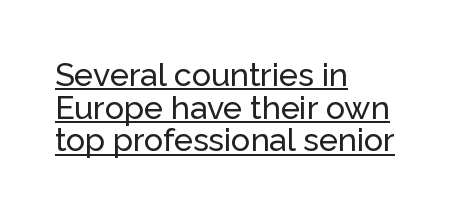
The image shows 32 px sans-serif type, upright; set left-aligned, tight line spacing (1.02x), normal letter spacing, underlined; low stroke contrast and a medium x-height.
